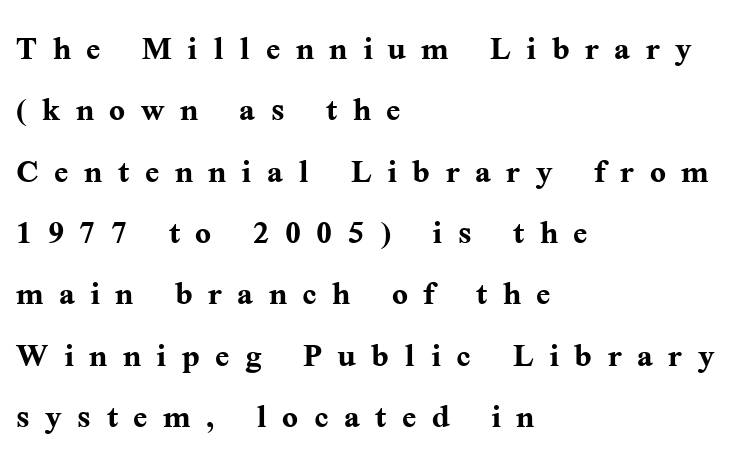
Descenders are the only things crossing below the line. Vertically, the passage feels balanced, rows spaced as you'd expect. Posture: vertical. Here the designer chose a conventional face with non-uniform glyph widths. Inter-character spacing is expanded well beyond the font's built-in metrics. The text block is weighted toward the left margin, trailing off unevenly rightward.
